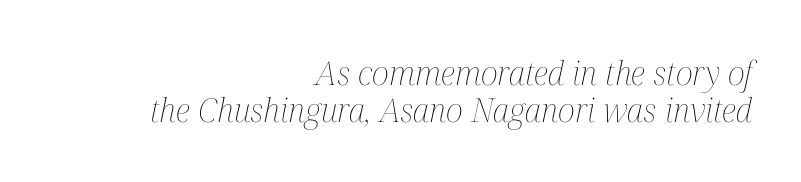
Q: Is the text bold? A: No.
Q: Is the text italic (slanted)? A: Yes, it leans right by about 12 degrees.
Q: Is the text underlined? A: No.
Q: How is the paragraph aligned? A: Right-aligned.
Q: Is the spacing between letters normal or unusually wide? A: Normal.
Q: Is the spacing between lines tight, normal or loose? A: Tight.
Q: Width (condensed, normal, or wide)? A: Condensed.
Q: Stroke contrast? A: Medium.
Q: x-height? A: Medium.
Q: Monospaced? A: No.
